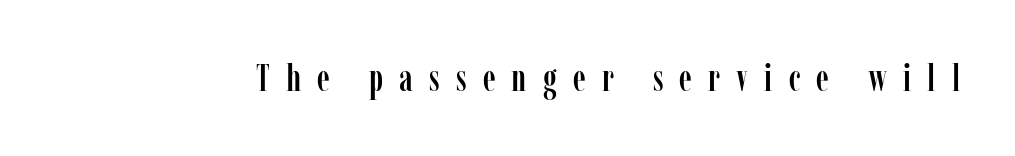
Q: Is the text italic (slanted)? A: No, it is upright.
Q: Is the typeface a serif or a sans-serif typeface? A: Serif.
Q: Is the text underlined? A: No.
Q: Is the spacing between letters normal or unusually wide? A: Unusually wide.
Q: Width (condensed, normal, or wide)? A: Condensed.
Q: Stroke contrast? A: Low.
Q: x-height? A: Medium.
Q: Monospaced? A: No.
